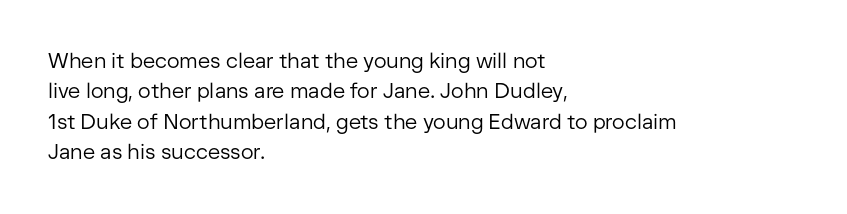
{"italic": "no", "bold": "no", "underline": "no", "align": "left", "line_spacing": "normal", "line_spacing_ratio": 1.45, "letter_spacing": "normal", "letter_spacing_em": 0.0, "glyph_px": 21}
